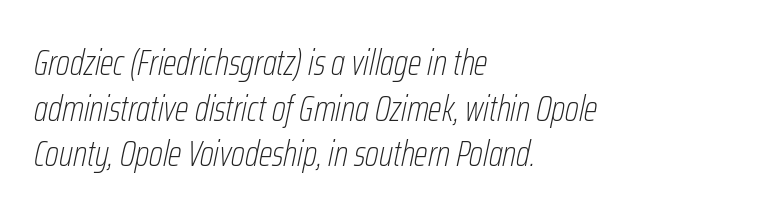
The image shows 36 px thin, condensed type, italic (leaning right); set left-aligned, normal line spacing (1.27x), normal letter spacing, not underlined; low stroke contrast and a medium x-height.
